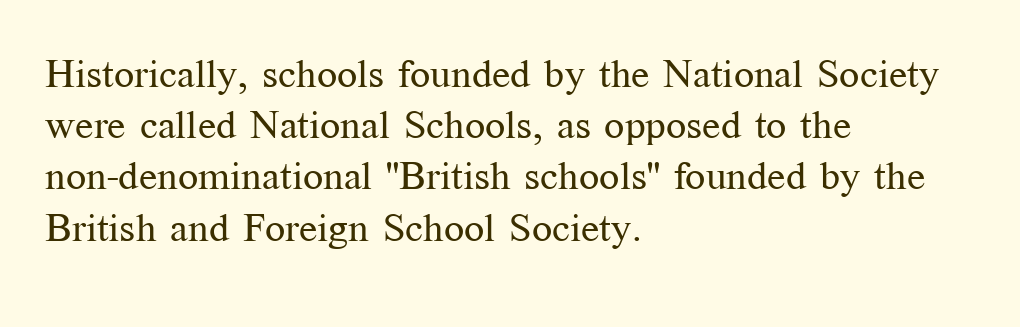
The image shows 40 px regular-weight serif type, upright; set left-aligned, normal line spacing (1.28x), normal letter spacing, not underlined; medium stroke contrast and a medium x-height.
